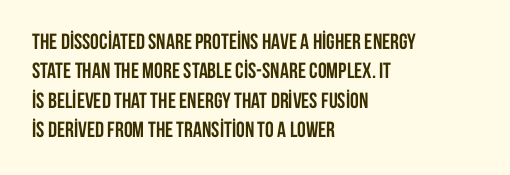
Every character sits straight up, as roman type does. Visually the block forms a straight wall on the left and a jagged coastline on the right. I'd describe the lettering as bold — thick and assertive. Unmarked baselines from the first word to the last.
